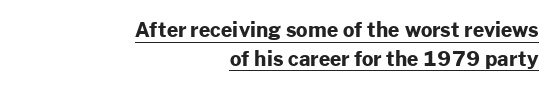
The image shows 20 px bold type, upright; set right-aligned, normal line spacing (1.44x), normal letter spacing, underlined.
